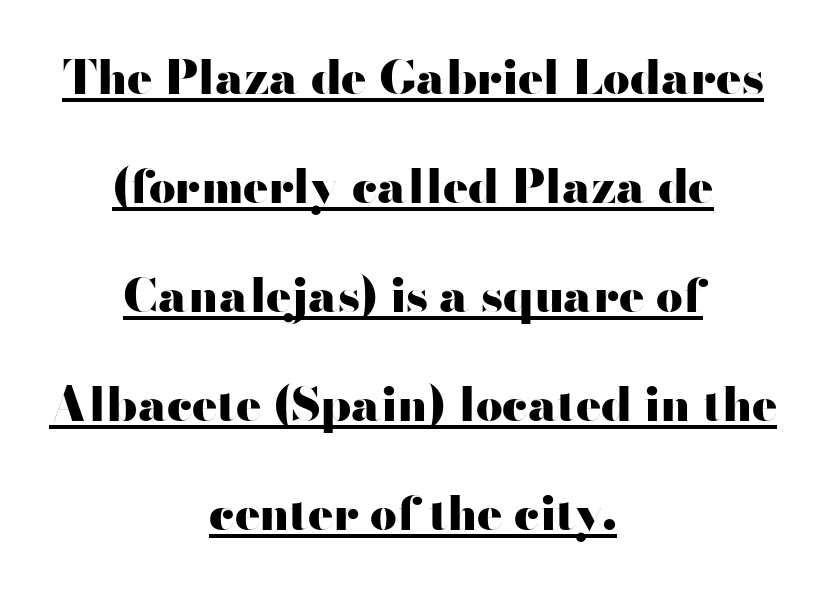
{"serif": "no", "italic": "no", "bold": "yes", "weight": "heavy", "width": "wide", "stroke_contrast": "high", "x_height": "small", "monospaced": "no", "underline": "yes", "align": "center", "line_spacing": "loose", "line_spacing_ratio": 2.32, "letter_spacing": "normal", "letter_spacing_em": 0.0, "glyph_px": 47}
